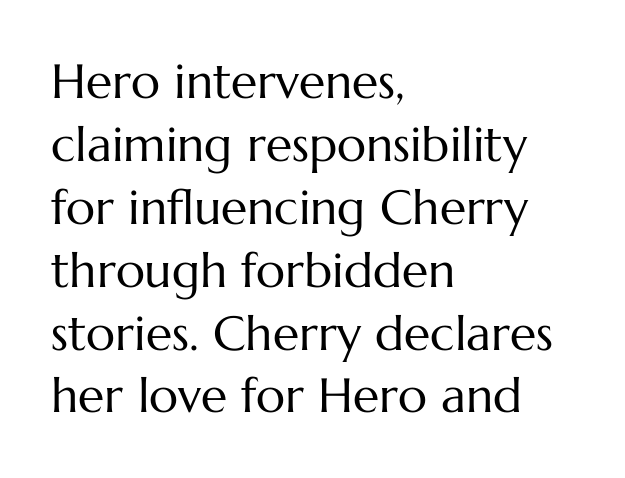
{"italic": "no", "bold": "no", "weight": "regular", "width": "normal", "stroke_contrast": "medium", "x_height": "medium", "monospaced": "no", "underline": "no", "align": "left", "line_spacing": "normal", "line_spacing_ratio": 1.31, "letter_spacing": "normal", "letter_spacing_em": 0.0, "glyph_px": 48}
